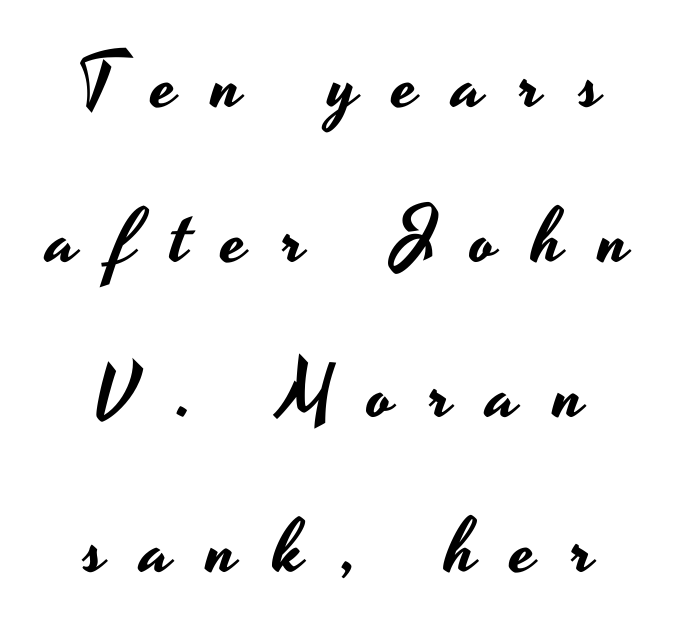
Plain, unruled lines of type. If you folded the block vertically in half, each line would mirror itself in length. The line texture is sparse and dotted thanks to wide tracking. Nope, no serifs anywhere on these letters. If you measured baseline to baseline, you'd find a long distance.
